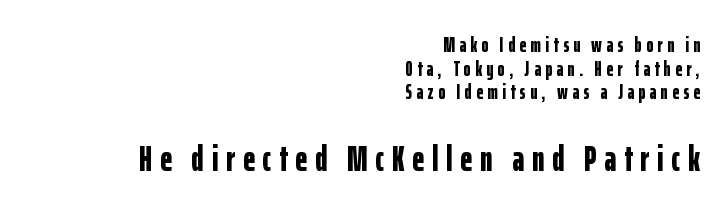
Q: Is the text bold? A: Yes.
Q: Is the text italic (slanted)? A: No, it is upright.
Q: Is the typeface a serif or a sans-serif typeface? A: Sans-serif.
Q: Is the text underlined? A: No.
Q: How is the paragraph aligned? A: Right-aligned.
Q: Is the spacing between letters normal or unusually wide? A: Unusually wide.
Q: Is the spacing between lines tight, normal or loose? A: Tight.
Q: Which block of text is set in a larger size, the first (top) or the second (bottom)? A: The second (bottom) one.
Q: Width (condensed, normal, or wide)? A: Condensed.
Q: Stroke contrast? A: Low.
Q: x-height? A: Medium.
Q: Monospaced? A: No.
